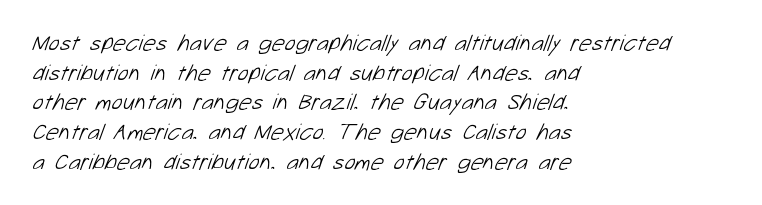
Q: Is the text bold? A: No.
Q: Is the text underlined? A: No.
Q: How is the paragraph aligned? A: Left-aligned.
Q: Is the spacing between letters normal or unusually wide? A: Normal.
Q: Is the spacing between lines tight, normal or loose? A: Normal.
